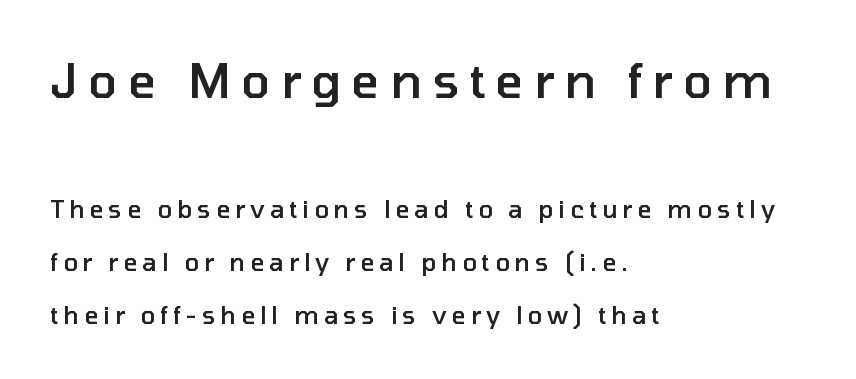
Of the two passages, the one on top uses the larger point size. Look at the bottom of the vertical strokes: they stop flat, with no serifs. Type without underlining. Each word looks stretched out because of the extra space between its letters. The rendering uses natural spacing where letterforms have individual widths. If you measured baseline to baseline, you'd find a long distance.
